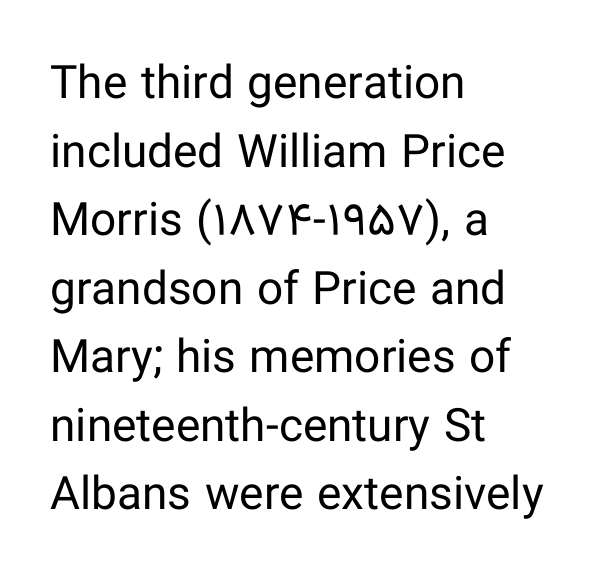
{"serif": "no", "italic": "no", "bold": "no", "weight": "regular", "width": "normal", "stroke_contrast": "low", "x_height": "medium", "monospaced": "no", "underline": "no", "align": "left", "line_spacing": "normal", "line_spacing_ratio": 1.49, "letter_spacing": "normal", "letter_spacing_em": 0.0, "glyph_px": 46}
